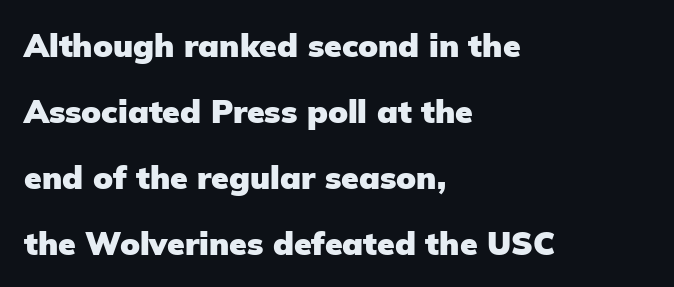
Q: Is the text bold? A: Yes.
Q: Is the text italic (slanted)? A: No, it is upright.
Q: Is the typeface a serif or a sans-serif typeface? A: Sans-serif.
Q: Is the text underlined? A: No.
Q: How is the paragraph aligned? A: Left-aligned.
Q: Is the spacing between letters normal or unusually wide? A: Normal.
Q: Is the spacing between lines tight, normal or loose? A: Loose.
Q: Width (condensed, normal, or wide)? A: Normal.
Q: Stroke contrast? A: Low.
Q: x-height? A: Medium.
Q: Monospaced? A: No.
